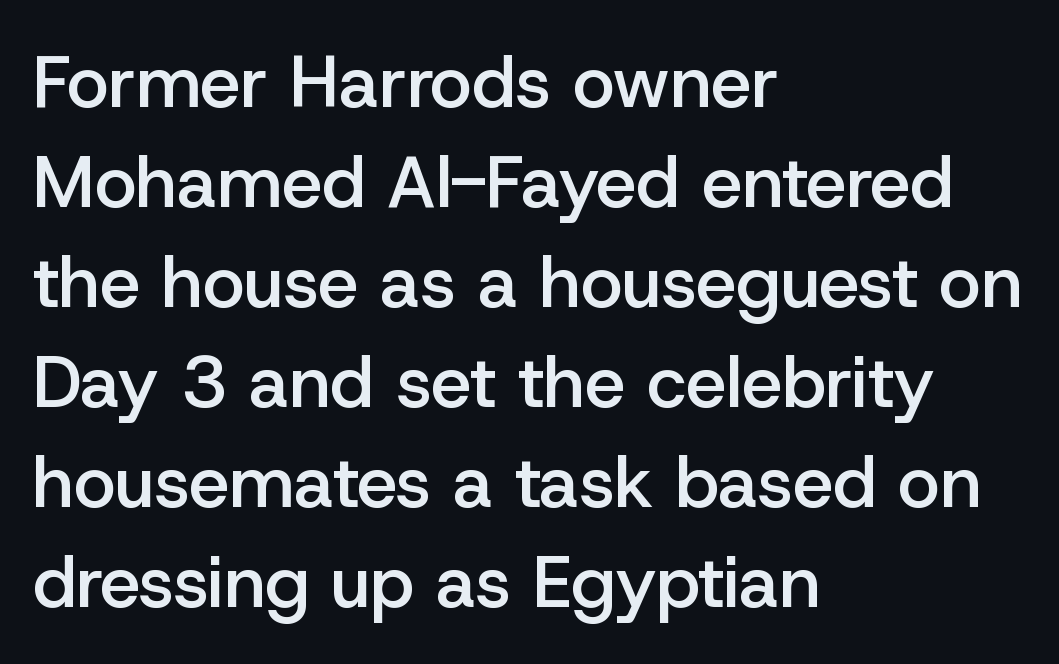
The image shows 72 px semibold sans-serif type, upright; set left-aligned, normal line spacing (1.39x), normal letter spacing, not underlined; low stroke contrast and a medium x-height.
